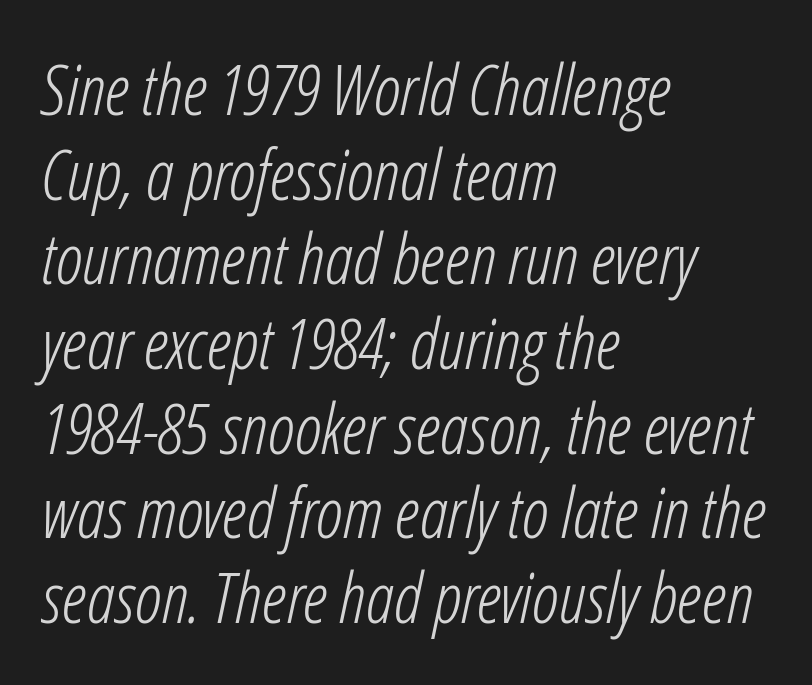
Tracking here is standard; glyphs follow each other at the usual distance. The letters advance in unequal steps, a hallmark of proportional type. Stroke thickness stays within the range of a standard reading face or lighter. The words here are not underlined. Slant detected: the letters are inclined.
